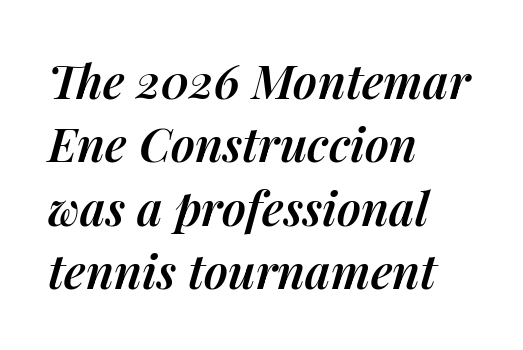
Q: Is the text bold? A: Semi-bold.
Q: Is the text italic (slanted)? A: Yes, it leans right by about 14 degrees.
Q: Is the text underlined? A: No.
Q: How is the paragraph aligned? A: Left-aligned.
Q: Is the spacing between letters normal or unusually wide? A: Normal.
Q: Is the spacing between lines tight, normal or loose? A: Normal.
Q: Width (condensed, normal, or wide)? A: Normal.
Q: Stroke contrast? A: Medium.
Q: x-height? A: Medium.
Q: Monospaced? A: No.
